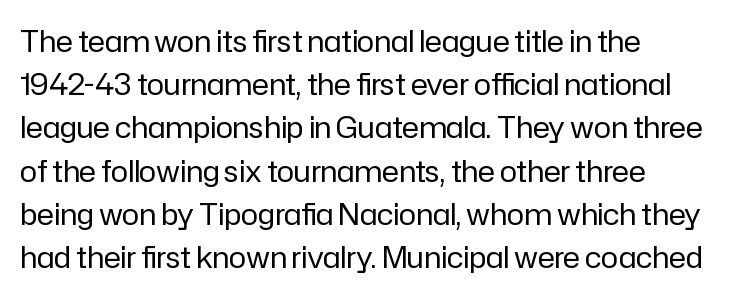
{"serif": "no", "italic": "no", "bold": "no", "weight": "regular", "width": "normal", "stroke_contrast": "low", "x_height": "medium", "monospaced": "no", "underline": "no", "align": "left", "line_spacing": "normal", "line_spacing_ratio": 1.49, "letter_spacing": "normal", "letter_spacing_em": 0.0, "glyph_px": 29}
